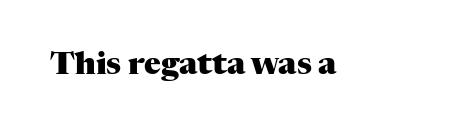
Do the characters align in a grid? No, the font is proportional. Descender tails drop into unmarked territory. Words appear dense and cohesive because spacing is normal. The letters are bold, with thick, heavy strokes. Ordinary non-slanted type is in use. The designer went with a serif here, giving each stem small feet.
